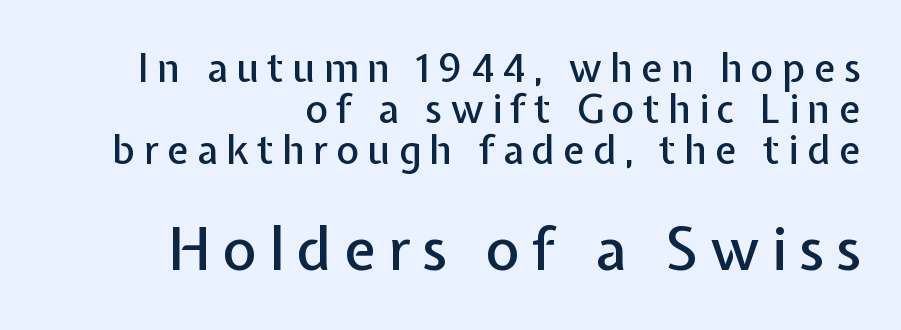
Horizontal alignment here is rightward, an uncommon choice for prose. The type family on display is of the sans-serif kind. The letters in the lower block stand taller than those in the block above. The type sits square on the baseline with zero lean. Notice how descenders almost collide with the ascenders below — that's tight leading.
